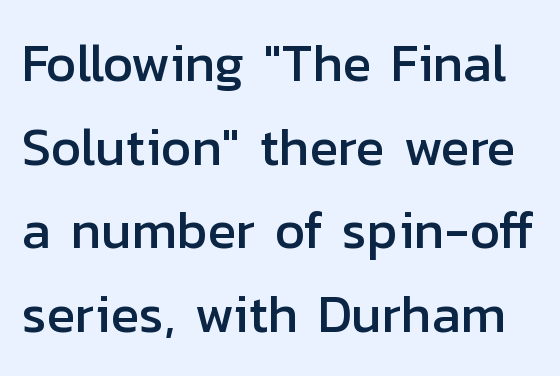
{"serif": "no", "italic": "no", "width": "normal", "stroke_contrast": "low", "x_height": "medium", "monospaced": "no", "underline": "no", "line_spacing": "normal", "line_spacing_ratio": 1.58, "letter_spacing": "normal", "letter_spacing_em": 0.0, "glyph_px": 53}
